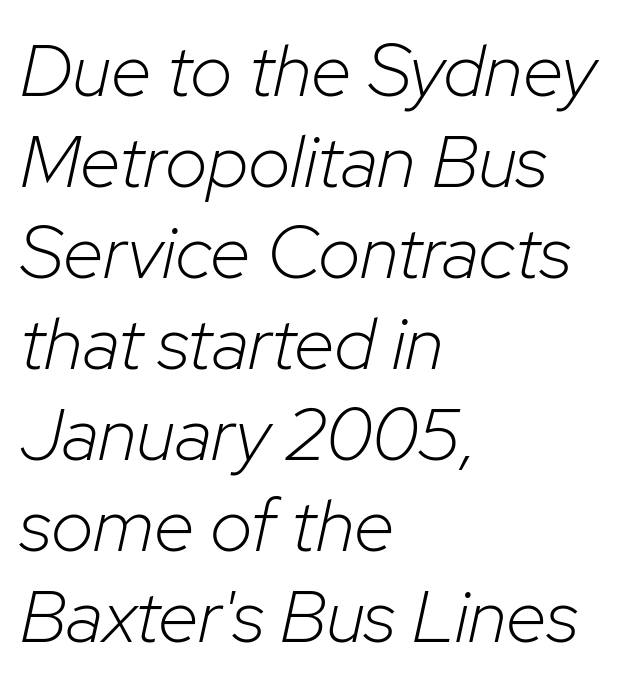
Q: Is the text bold? A: No.
Q: Is the text italic (slanted)? A: Yes, it leans right by about 12 degrees.
Q: Is the text underlined? A: No.
Q: How is the paragraph aligned? A: Left-aligned.
Q: Is the spacing between letters normal or unusually wide? A: Normal.
Q: Width (condensed, normal, or wide)? A: Normal.
Q: Stroke contrast? A: Low.
Q: x-height? A: Medium.
Q: Monospaced? A: No.
